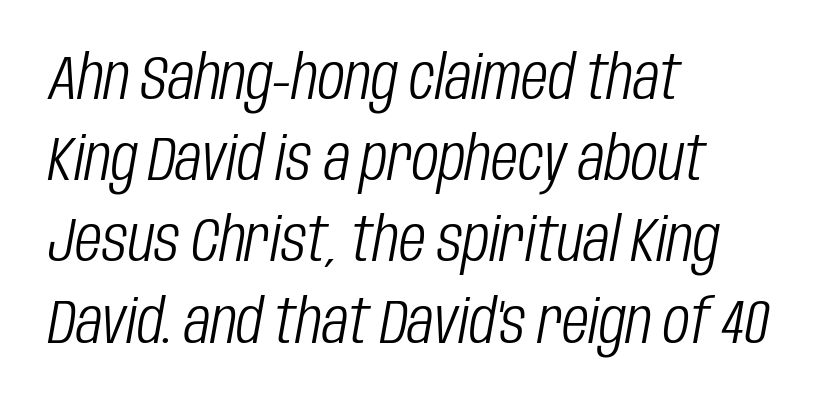
{"italic": "yes", "lean": "right", "slant_degrees": 10, "bold": "no", "weight": "light", "width": "condensed", "stroke_contrast": "low", "x_height": "large", "monospaced": "no", "underline": "no", "align": "left", "line_spacing": "normal", "line_spacing_ratio": 1.31, "letter_spacing": "normal", "letter_spacing_em": 0.0, "glyph_px": 62}
